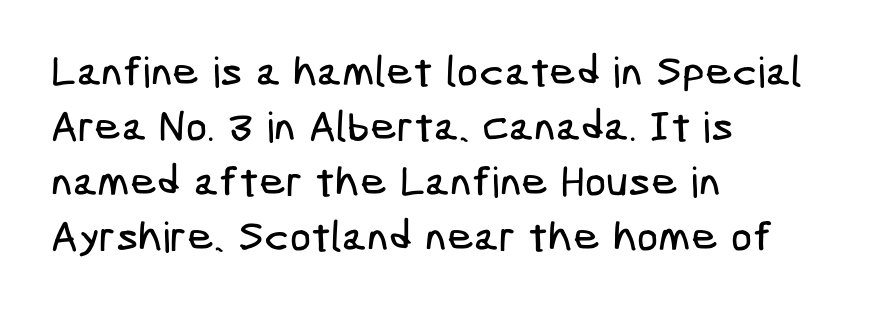
The image shows 42 px condensed sans-serif type; set left-aligned, normal line spacing (1.31x), normal letter spacing, not underlined; low stroke contrast and a medium x-height.
